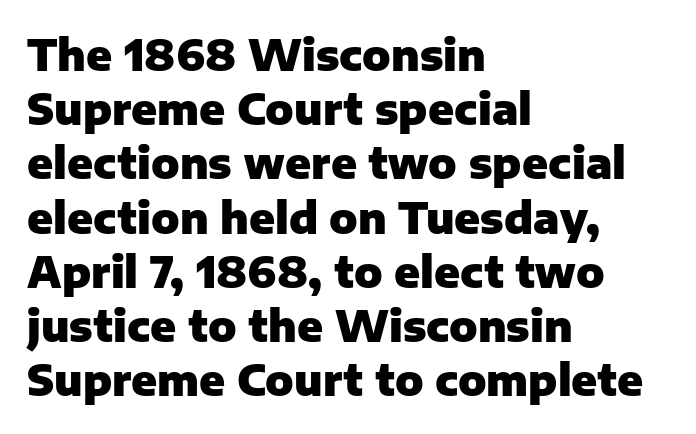
The block of text has a typical density, with ordinary space between rows. What kind of face is this? One without serifs — a sans. Each row of text sits above clean, open space. The rendering uses a bold face; every stroke is thick and dark. This rendering leaves character spacing at its baseline value. This rendering uses left alignment, leaving the right contour irregular.
